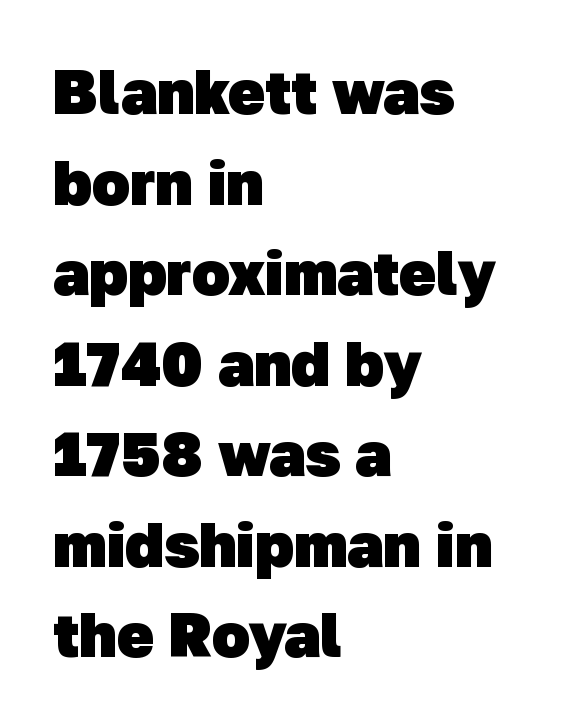
The image shows 62 px heavy sans-serif type; set left-aligned, normal line spacing (1.46x), normal letter spacing, not underlined; low stroke contrast and a medium x-height.
